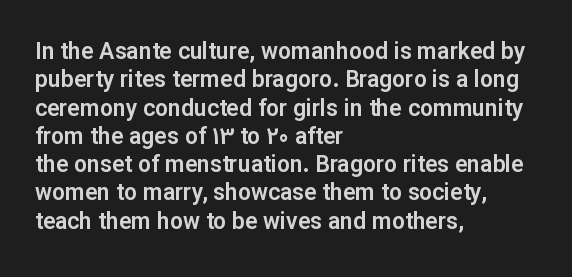
{"italic": "no", "underline": "no", "align": "left", "line_spacing_ratio": 1.23, "letter_spacing": "normal", "letter_spacing_em": 0.0, "glyph_px": 23}
